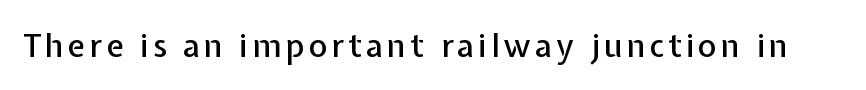
{"serif": "no", "italic": "no", "width": "normal", "stroke_contrast": "low", "x_height": "medium", "monospaced": "no", "underline": "no", "glyph_px": 32}
